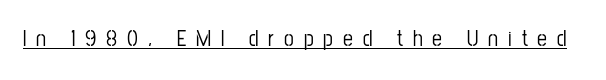
The image shows 22 px text type, upright; set unusually wide letter spacing (+0.45 em), underlined.
